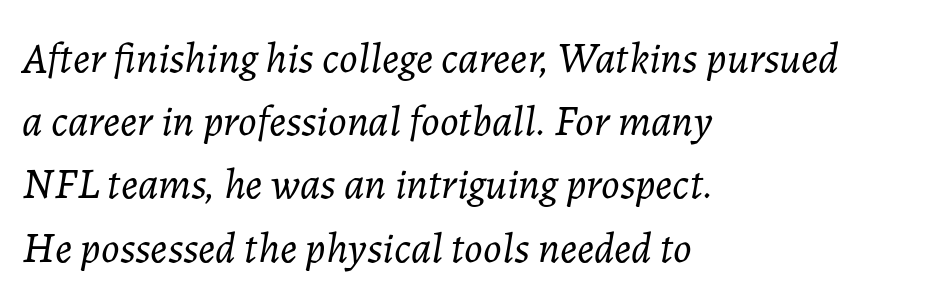
Rendered with sloped, italic letterforms. Anything drawn beneath the words? Only blank space. The lines in this sample share a left origin and differ only in where they stop. The strokes carry an ordinary text weight at most. The letters advance in unequal steps, a hallmark of proportional type. Letter spacing: default.
